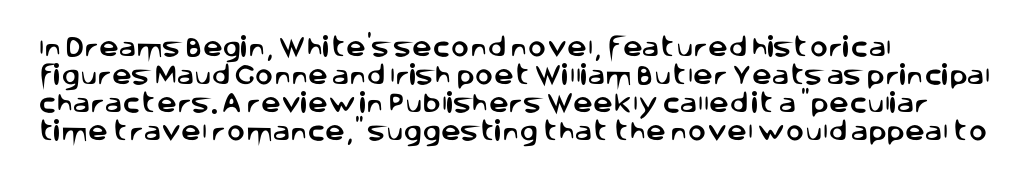
The image shows 22 px text type, upright; set left-aligned, normal line spacing (1.28x), normal letter spacing, not underlined.
